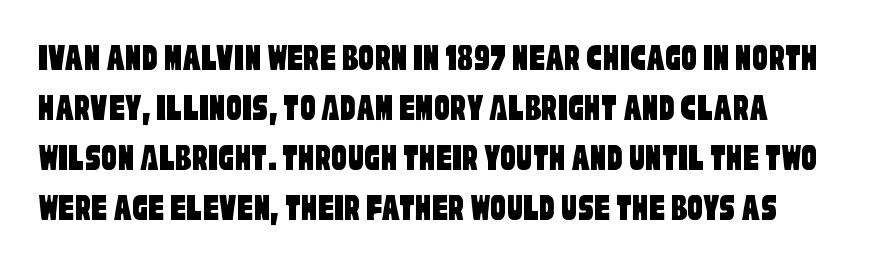
The image shows 39 px condensed sans-serif type; set normal line spacing (1.28x), normal letter spacing, not underlined; low stroke contrast and a large x-height.
